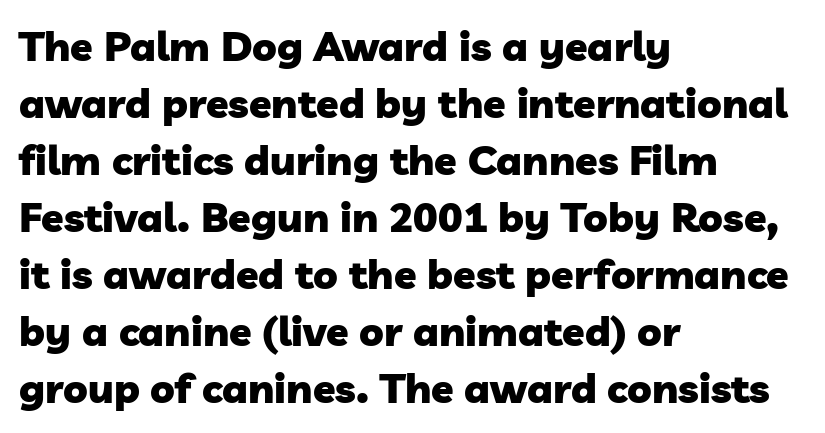
The image shows 41 px heavy sans-serif type; set left-aligned, normal line spacing (1.39x), normal letter spacing, not underlined; low stroke contrast and a medium x-height.
